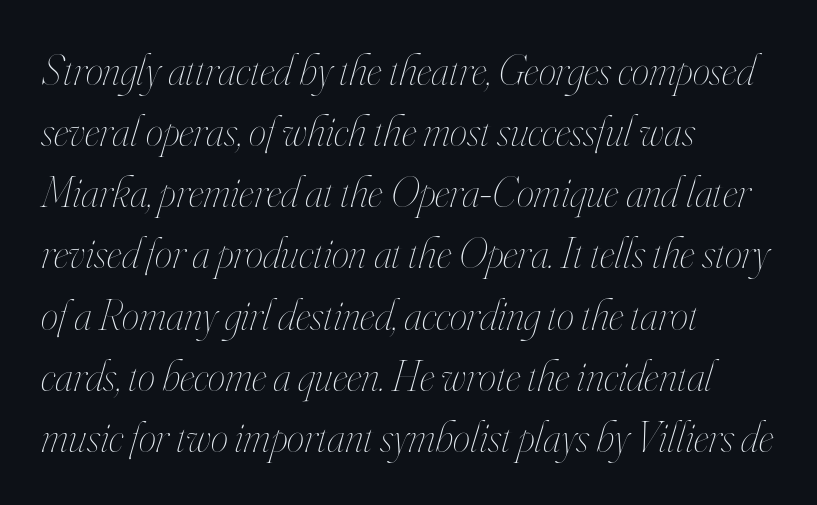
Q: Is the text bold? A: No.
Q: Is the text italic (slanted)? A: Yes, it leans right by about 16 degrees.
Q: Is the text underlined? A: No.
Q: How is the paragraph aligned? A: Left-aligned.
Q: Is the spacing between letters normal or unusually wide? A: Normal.
Q: Is the spacing between lines tight, normal or loose? A: Normal.
Q: Width (condensed, normal, or wide)? A: Condensed.
Q: Stroke contrast? A: High.
Q: x-height? A: Small.
Q: Monospaced? A: No.
